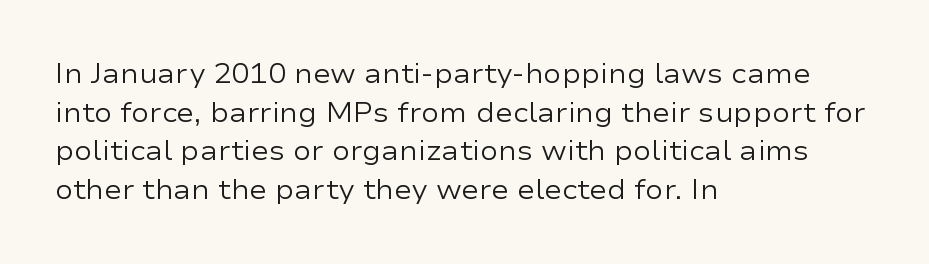
The image shows 27 px text type, upright; set left-aligned, normal line spacing (1.43x), normal letter spacing, not underlined.
